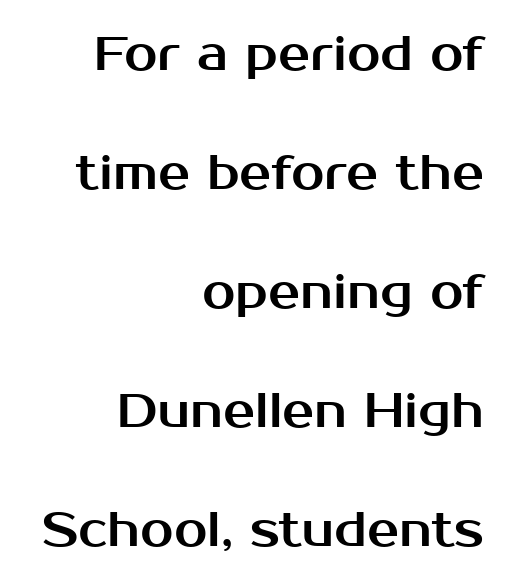
A typesetter would call this proportional, since set widths differ per character. A typesetter would call this leading open, well beyond the default. Posture: vertical. The font family rendered here belongs to the sans-serif group. Nobody touched the tracking dial on this one.
